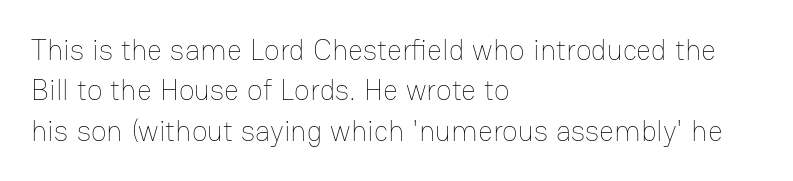
Each stroke keeps to a modest, everyday thickness or less. The passage shown stacks its lines at a standard gap. Honestly, the letter spacing is just normal — you wouldn't notice it. This is roman type, the default non-slanted kind. Check under the words: just untouched page.
